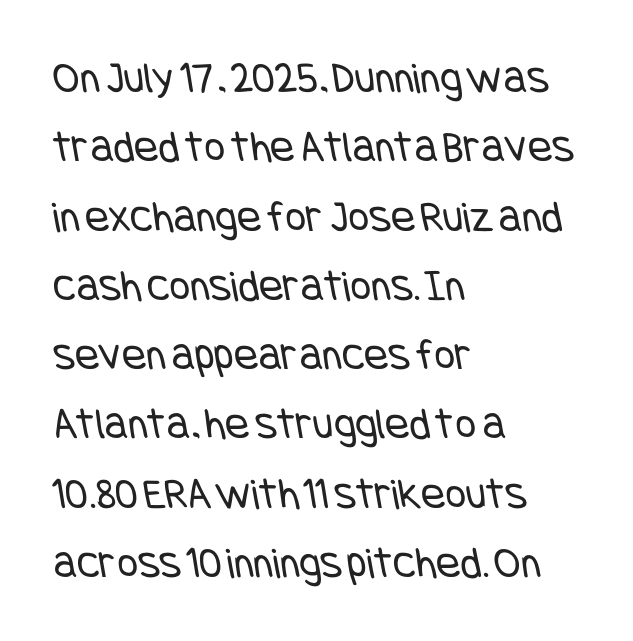
The image shows 45 px regular-weight, condensed sans-serif type; set left-aligned, normal line spacing (1.54x), normal letter spacing, not underlined; low stroke contrast and a large x-height.
